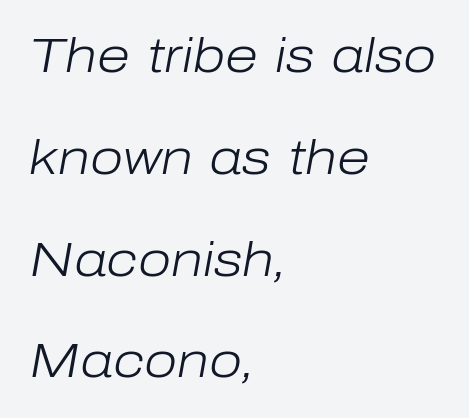
The vertical gap from one line to the next is large. An italicized treatment has been applied to the whole sample. Quick note: underline off. Each letter keeps its own natural width here, so spacing adapts to shape. No extra ink here — the face is not bold. Letter spacing: default.
